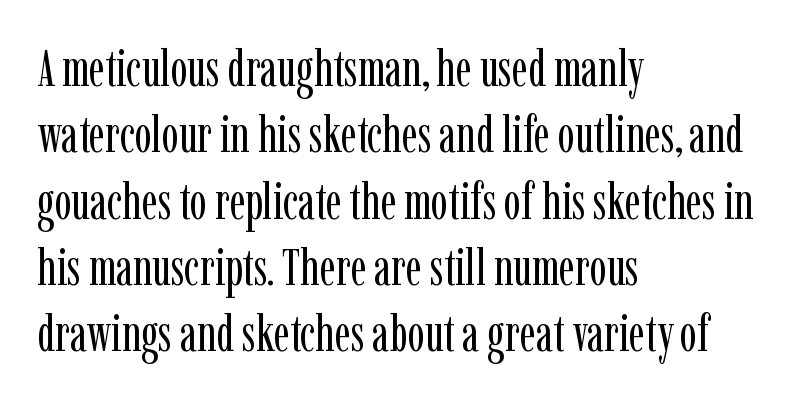
Casual observation: everything's shoved over to the left. The designer went with a serif here, giving each stem small feet. The letterforms sit shoulder to shoulder at normal distance. The words here are not underlined. Upright lettering throughout. This sample keeps an unexceptional amount of space between lines.
